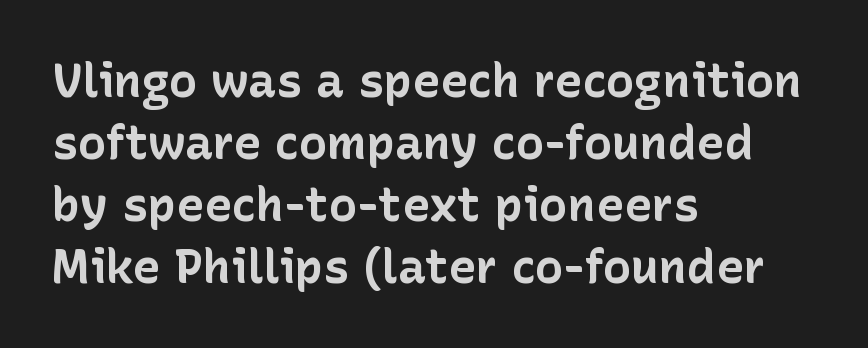
Reading down the block, your eye returns to a fixed left position each line. This is heavy type, rendered in bold. Descender tails drop into unmarked territory. Successive baselines arrive at the customary interval.
